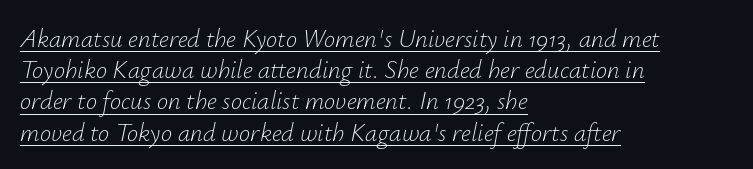
Line spacing here is normal. Each line of the rendering has a horizontal stroke beneath the glyphs. The face used here has a pronounced slope to its letters. Look at the tracking — it's just the regular setting, nothing added. Teacher's note: observe the even left margin — that is flush-left alignment.
